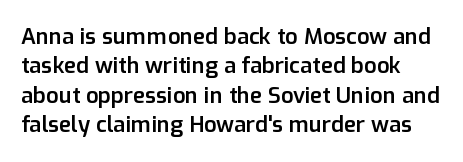
The image shows 22 px text type, upright; set normal line spacing (1.34x), normal letter spacing, not underlined.
